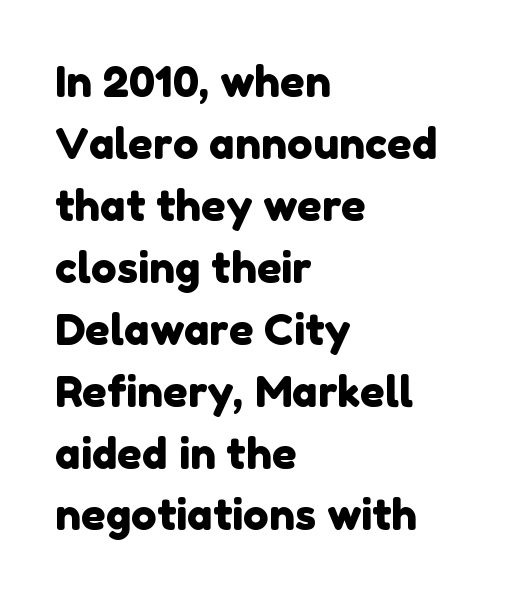
Left-aligned paragraph, ragged on the right. These lines are rendered in a variable-pitch font. The type family on display is of the sans-serif kind. Words float on clear page, feet unadorned. What's the leading like? Ordinary, nothing unusual. The type is set solid horizontally, with unmodified tracking.
